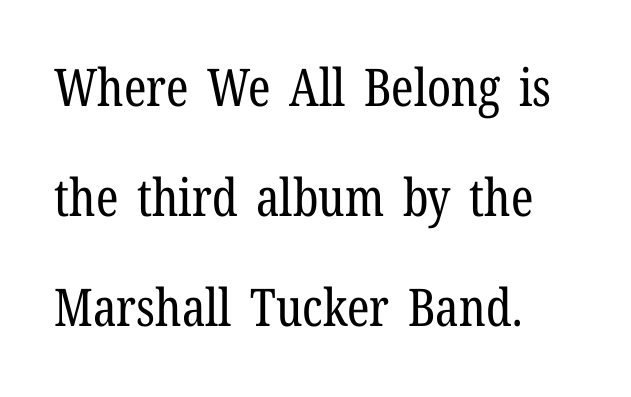
Q: Is the text bold? A: No.
Q: Is the text italic (slanted)? A: No, it is upright.
Q: Is the typeface a serif or a sans-serif typeface? A: Serif.
Q: Is the text underlined? A: No.
Q: How is the paragraph aligned? A: Left-aligned.
Q: Is the spacing between letters normal or unusually wide? A: Normal.
Q: Is the spacing between lines tight, normal or loose? A: Loose.
Q: Width (condensed, normal, or wide)? A: Condensed.
Q: Stroke contrast? A: Low.
Q: x-height? A: Medium.
Q: Monospaced? A: No.
